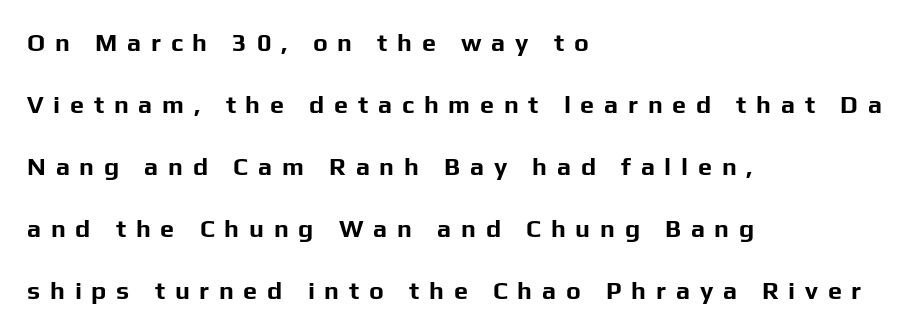
{"italic": "no", "bold": "yes", "underline": "no", "align": "left", "line_spacing": "loose", "line_spacing_ratio": 2.48, "letter_spacing": "wide", "letter_spacing_em": 0.39, "glyph_px": 25}
